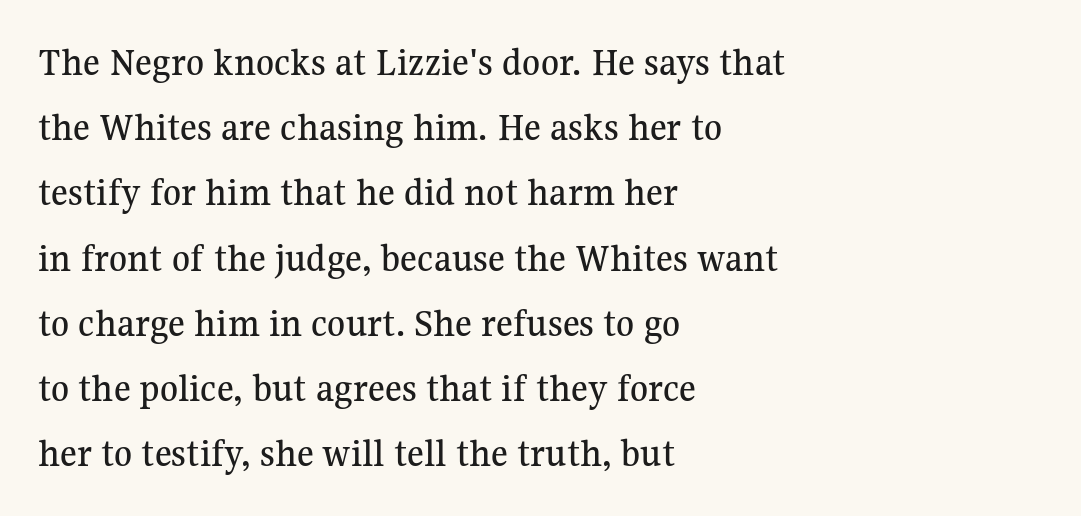
Are there feet on the stems? There are — it's a serif. The lines are quadded left. One glance says typical: line gaps are just what's usual. Only glyphs here, with clear space below each row. The font's upright variant was chosen for this text.
